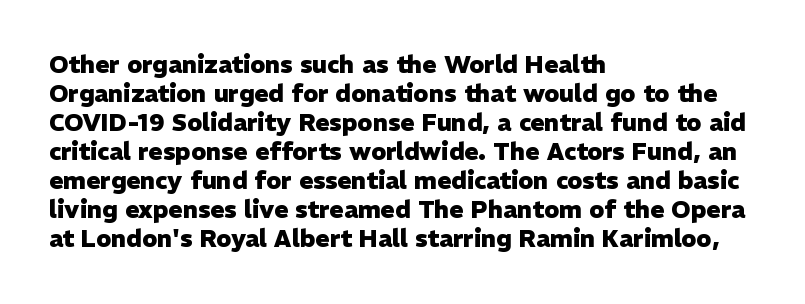
Bold? Absolutely — the strokes are thick and heavy. These lines are set flush left with a ragged right edge. Each row of text sits above clean, open space. There is no visible air inserted between adjacent glyphs. The type sits square on the baseline with zero lean.
